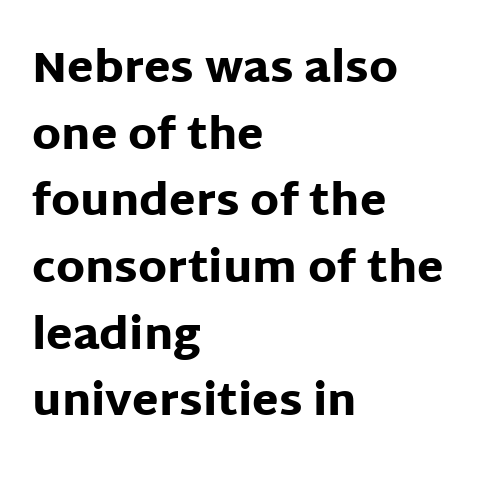
Every character sits straight up, as roman type does. Students, note that the glyphs here touch the page at normal intervals. Alignment: flush left. Spacing verdict: proportional, widths tailored to each character.
